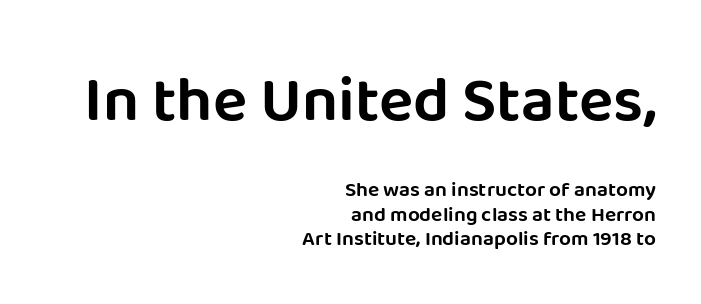
{"serif": "no", "italic": "no", "width": "normal", "stroke_contrast": "low", "x_height": "large", "monospaced": "no", "underline": "no", "align": "right", "line_spacing_ratio": 1.17, "letter_spacing": "normal", "letter_spacing_em": 0.0, "larger_block": "first", "size_ratio": 3.05, "glyph_px": 64}
